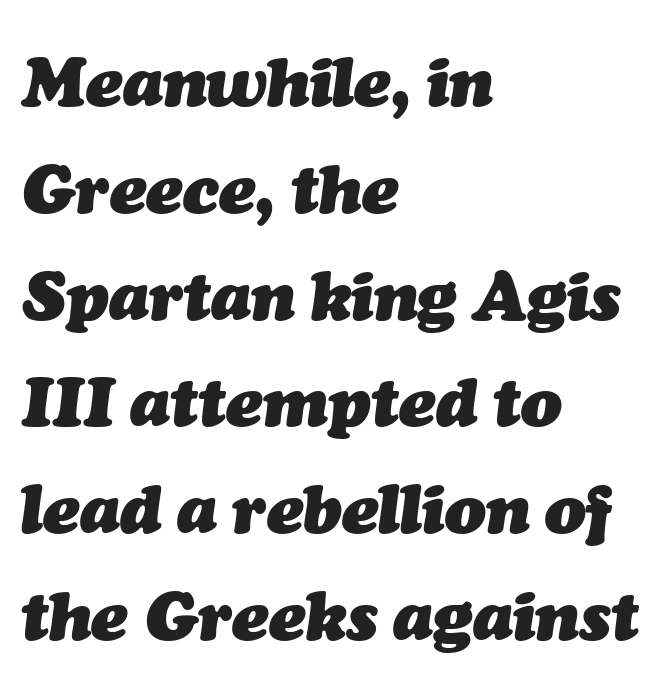
The image shows 68 px heavy type, italic (leaning right); set left-aligned, normal line spacing (1.57x), normal letter spacing, not underlined; medium stroke contrast and a medium x-height.
